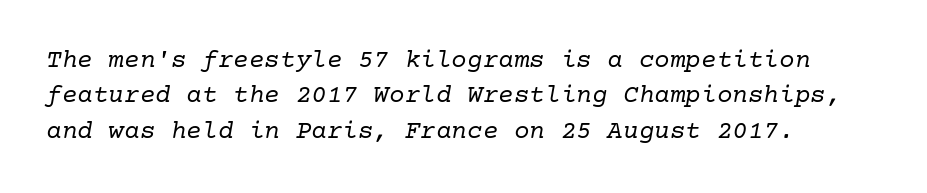
The image shows 26 px text type, italic (leaning right); set left-aligned, normal line spacing (1.36x), normal letter spacing, not underlined.
